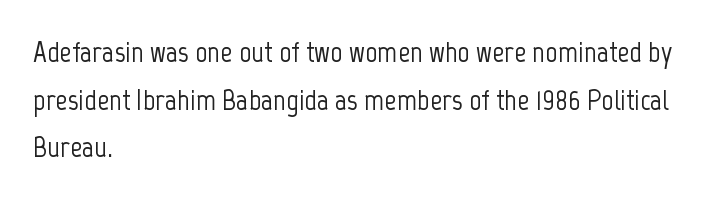
{"serif": "no", "italic": "no", "width": "condensed", "stroke_contrast": "low", "x_height": "medium", "monospaced": "no", "underline": "no", "align": "left", "line_spacing": "normal", "line_spacing_ratio": 1.59, "letter_spacing": "normal", "letter_spacing_em": 0.0, "glyph_px": 30}
